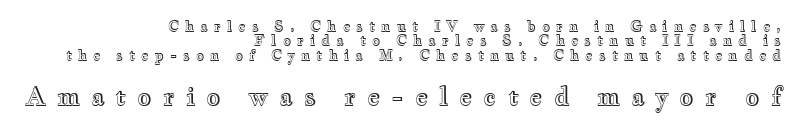
Q: Is the text italic (slanted)? A: No, it is upright.
Q: Is the text underlined? A: No.
Q: How is the paragraph aligned? A: Right-aligned.
Q: Is the spacing between letters normal or unusually wide? A: Unusually wide.
Q: Is the spacing between lines tight, normal or loose? A: Tight.
Q: Which block of text is set in a larger size, the first (top) or the second (bottom)? A: The second (bottom) one.
